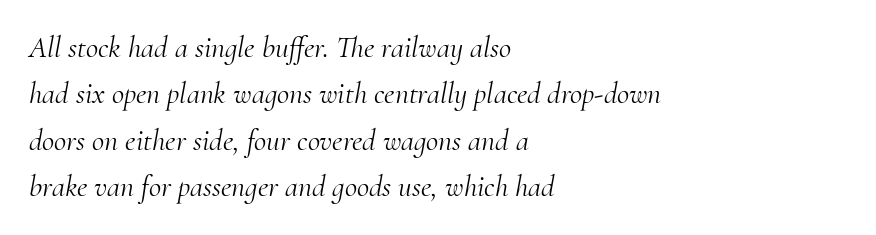
The image shows 30 px light serif type, italic (leaning right); set left-aligned, normal line spacing (1.55x), normal letter spacing, not underlined; medium stroke contrast and a small x-height.
